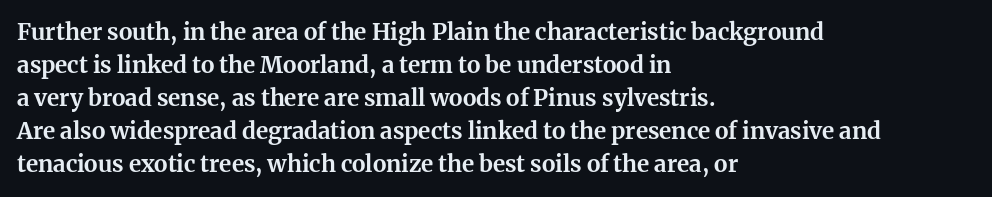
This sample keeps an unexceptional amount of space between lines. Strokes here are thick enough to call this a true bold. A student would call this left alignment; a typographer would say flush left, rag right. You can tell it's not italic because the verticals are truly vertical.
